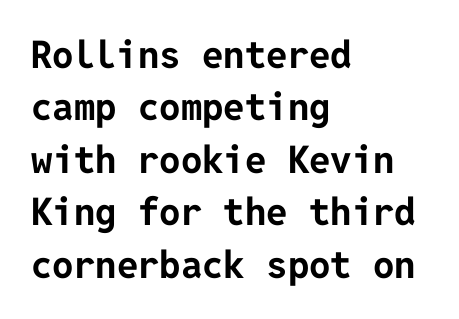
The image shows 38 px bold sans-serif type, upright; set left-aligned, normal line spacing (1.38x), normal letter spacing, not underlined; low stroke contrast and a medium x-height.
